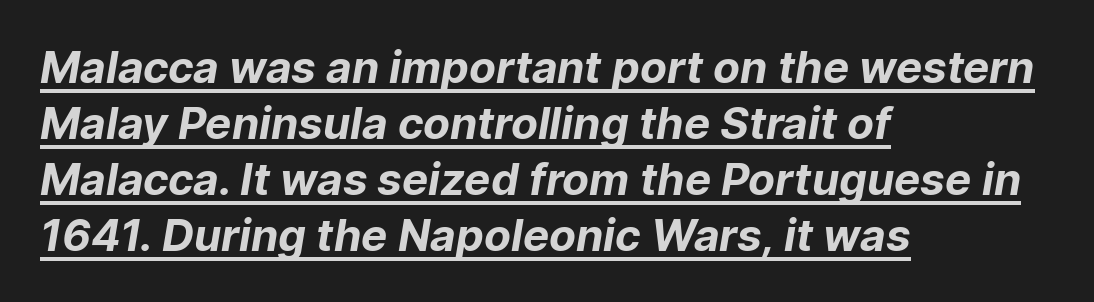
Q: Is the text bold? A: Yes.
Q: Is the typeface a serif or a sans-serif typeface? A: Sans-serif.
Q: Is the text underlined? A: Yes.
Q: How is the paragraph aligned? A: Left-aligned.
Q: Is the spacing between letters normal or unusually wide? A: Normal.
Q: Is the spacing between lines tight, normal or loose? A: Normal.
Q: Width (condensed, normal, or wide)? A: Normal.
Q: Stroke contrast? A: Low.
Q: x-height? A: Medium.
Q: Monospaced? A: No.
